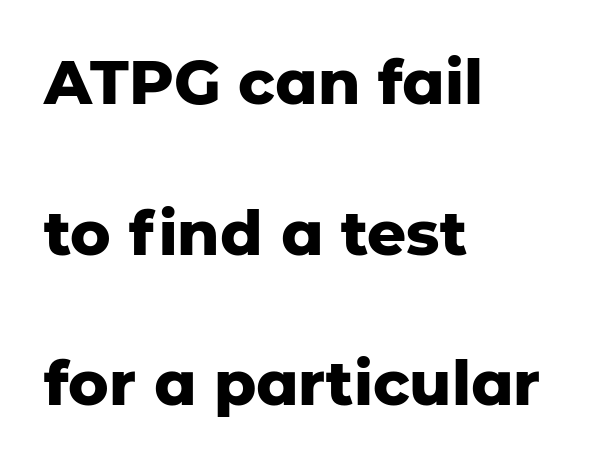
{"serif": "no", "italic": "no", "bold": "yes", "weight": "heavy", "width": "normal", "stroke_contrast": "low", "x_height": "medium", "monospaced": "no", "underline": "no", "align": "left", "line_spacing": "loose", "line_spacing_ratio": 2.47, "letter_spacing": "normal", "letter_spacing_em": 0.0, "glyph_px": 61}
